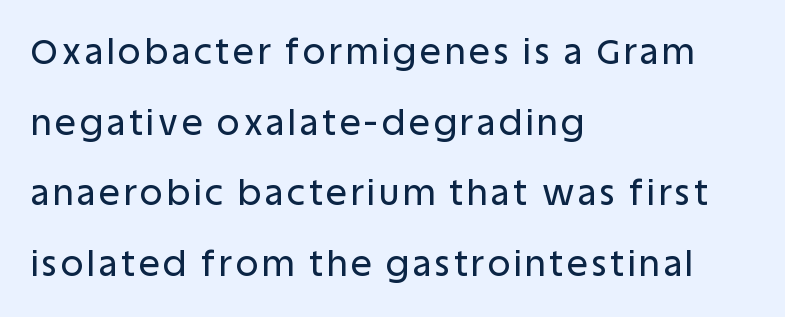
{"serif": "no", "italic": "no", "width": "normal", "stroke_contrast": "low", "x_height": "large", "monospaced": "no", "underline": "no", "align": "left", "line_spacing": "loose", "line_spacing_ratio": 2.02, "glyph_px": 35}
